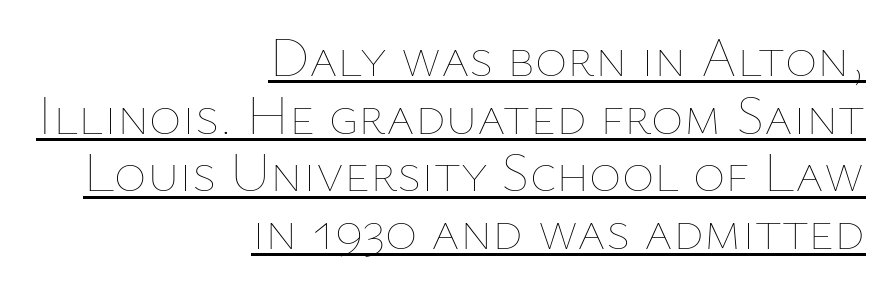
{"italic": "no", "bold": "no", "weight": "thin", "width": "normal", "stroke_contrast": "low", "x_height": "medium", "monospaced": "no", "underline": "yes", "align": "right", "line_spacing": "tight", "line_spacing_ratio": 1.05, "letter_spacing": "normal", "letter_spacing_em": 0.0, "glyph_px": 55}
